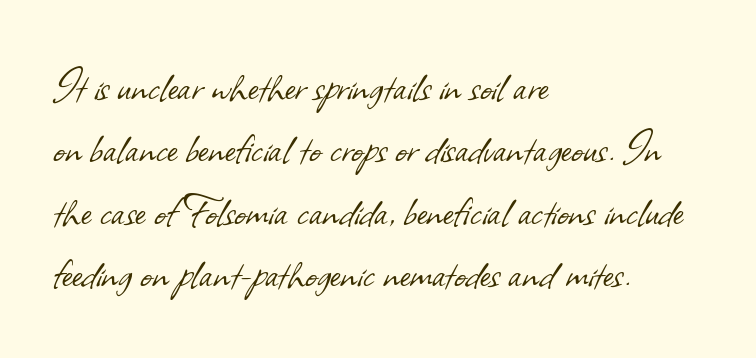
Type without underlining. Is the type heavy? It reads as light-to-regular instead. In terms of leading, this rendering sits right in the middle. A typesetter would call this proportional, since set widths differ per character. I'd call this a sans setting — the letters go barefoot.
